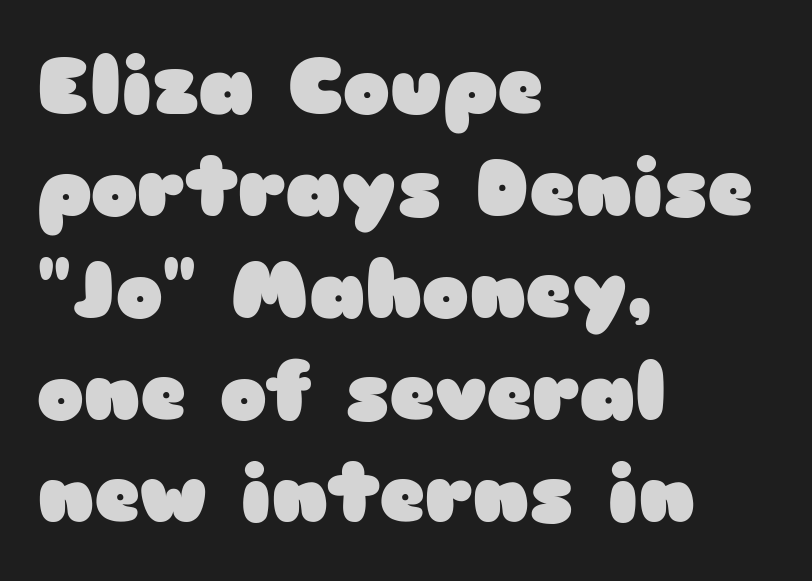
{"serif": "no", "italic": "no", "bold": "yes", "weight": "heavy", "width": "wide", "stroke_contrast": "low", "x_height": "medium", "monospaced": "no", "underline": "no", "align": "left", "line_spacing": "normal", "line_spacing_ratio": 1.29, "letter_spacing": "normal", "letter_spacing_em": 0.0, "glyph_px": 79}
